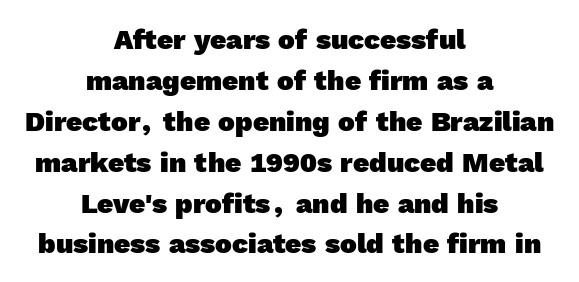
{"serif": "no", "bold": "yes", "weight": "heavy", "width": "normal", "x_height": "medium", "monospaced": "no", "underline": "no", "align": "center", "line_spacing": "normal", "line_spacing_ratio": 1.46, "letter_spacing": "normal", "letter_spacing_em": 0.0, "glyph_px": 28}
